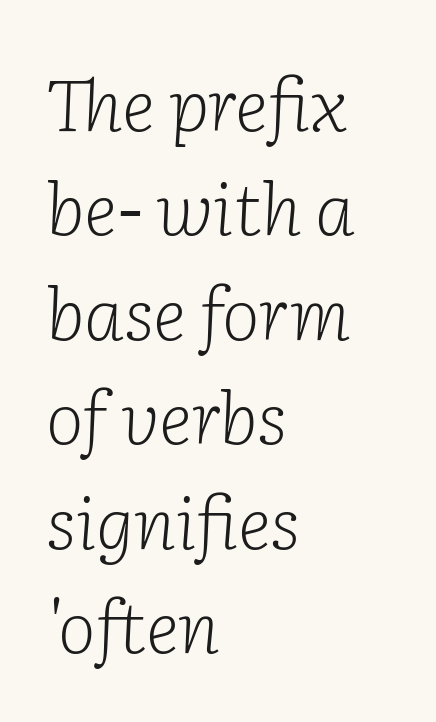
Reading down the block, your eye returns to a fixed left position each line. The rendering uses a moderate line-height, typical for paragraphs. There is no visible air inserted between adjacent glyphs. Only glyphs here, with clear space below each row.
